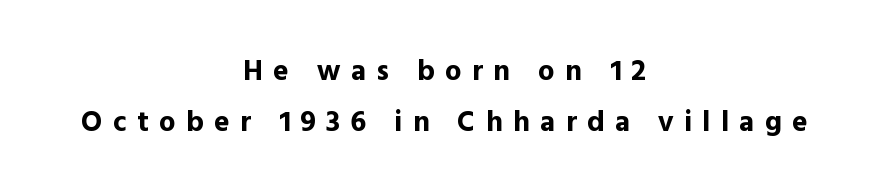
The image shows 29 px bold sans-serif type, upright; set centered, line spacing 1.76x, unusually wide letter spacing (+0.36 em), not underlined; a medium x-height.
